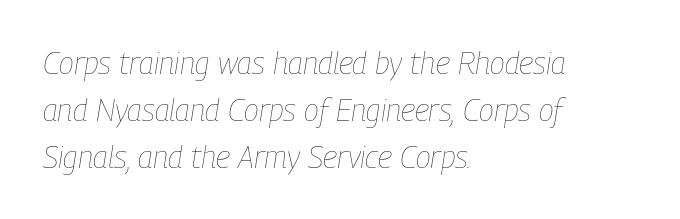
You could call the tracking neutral — neither tight nor loose. These lines are rendered in a variable-pitch font. Heft: none added — not bold. The axis of the letterforms is tilted away from vertical. Short and long lines alike share a common starting point at left.
